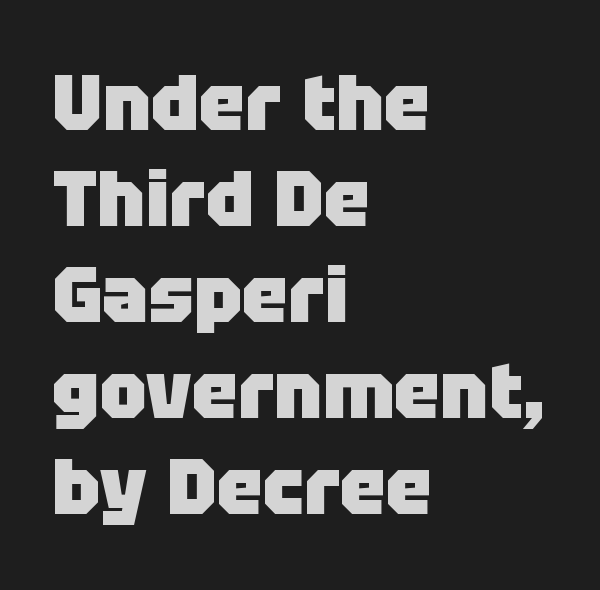
{"serif": "no", "italic": "no", "bold": "yes", "weight": "heavy", "width": "normal", "stroke_contrast": "low", "x_height": "large", "monospaced": "no", "underline": "no", "align": "left", "line_spacing_ratio": 1.23, "letter_spacing": "normal", "letter_spacing_em": 0.0, "glyph_px": 78}
